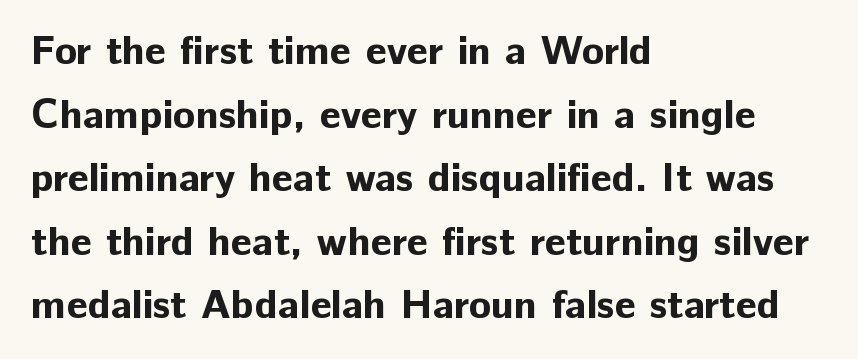
{"serif": "no", "italic": "no", "bold": "yes", "weight": "bold", "width": "normal", "stroke_contrast": "low", "x_height": "medium", "monospaced": "no", "underline": "no", "align": "left", "line_spacing": "normal", "line_spacing_ratio": 1.55, "letter_spacing": "normal", "letter_spacing_em": 0.0, "glyph_px": 41}
